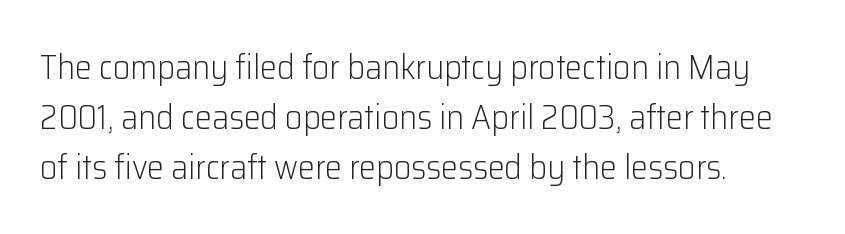
Summary of weight: not heavy and not bold. Normally led — the rows are evenly, conventionally spaced. Casual observation: everything's shoved over to the left. Honestly, the letter spacing is just normal — you wouldn't notice it. The letters stand straight up with perfectly vertical stems.
